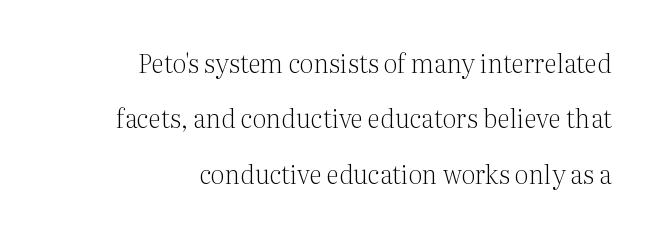
Q: Is the text bold? A: No.
Q: Is the text italic (slanted)? A: No, it is upright.
Q: Is the text underlined? A: No.
Q: How is the paragraph aligned? A: Right-aligned.
Q: Is the spacing between letters normal or unusually wide? A: Normal.
Q: Is the spacing between lines tight, normal or loose? A: Loose.
